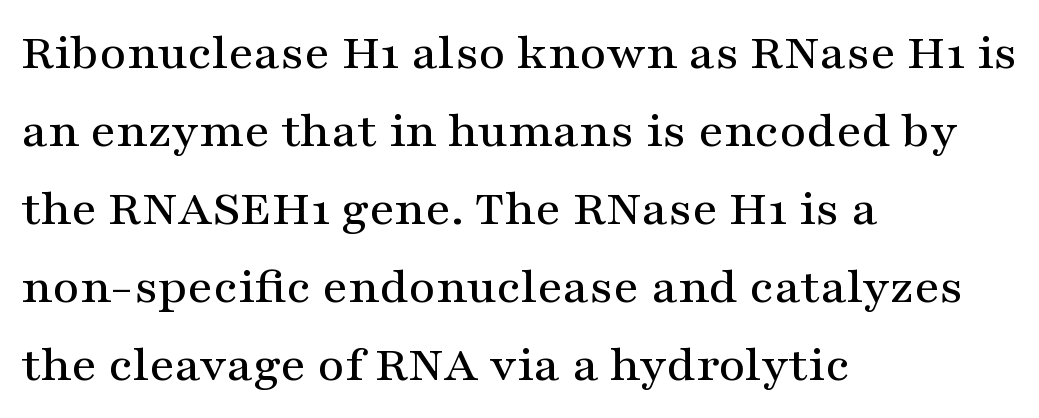
The image shows 52 px wide serif type, upright; set left-aligned, normal line spacing (1.5x), normal letter spacing, not underlined; medium stroke contrast and a medium x-height.
